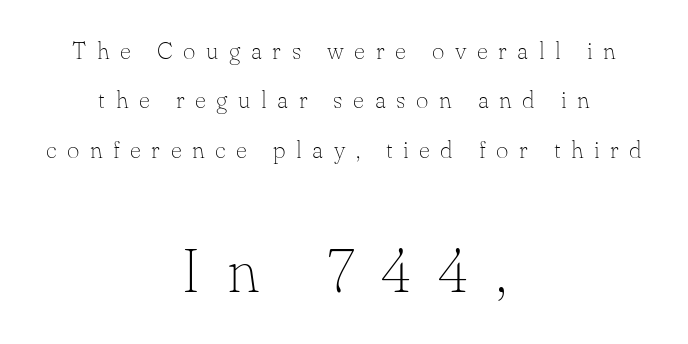
The type sits square on the baseline with zero lean. Whoever set this chose breathing room over compactness in the vertical rhythm. The glyphs are unaccompanied by any horizontal stroke below them. This sample has the flowing, uneven cadence of proportional lettering. The text block is weighted toward neither margin, spreading evenly from the middle.
